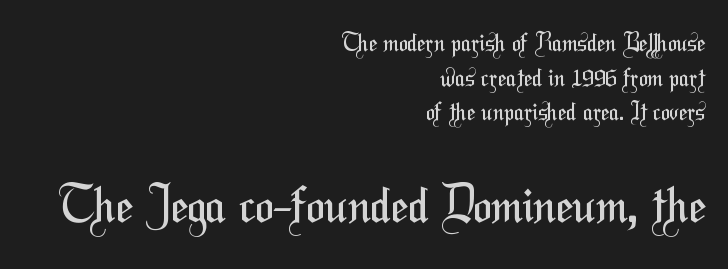
The image shows 49 px regular-weight, condensed sans-serif type; set right-aligned, normal line spacing (1.44x), normal letter spacing, not underlined; the second (bottom) block is 2.04x larger; medium stroke contrast and a medium x-height.
